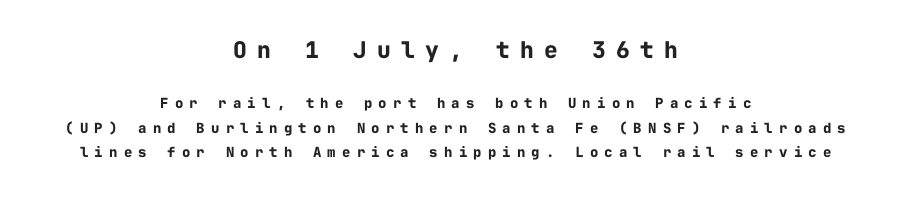
The image shows 23 px bold type, upright; set centered, line spacing 1.76x, unusually wide letter spacing (+0.44 em), not underlined; the first (top) block is 1.64x larger.
